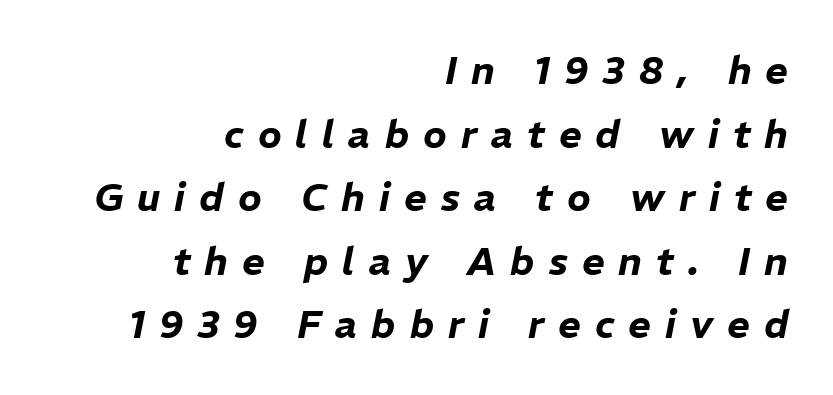
The lines in this sample share a right terminus and differ only in where they begin. The tracking jumps out immediately: characters are airy and widely separated. Looking at the ascenders, they clearly lean. Character widths vary here, with narrow letters taking less room than wide ones. Type without underlining. Evenly set lines give the paragraph a standard silhouette.
